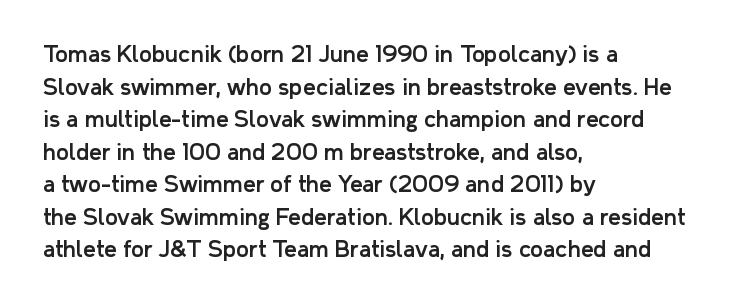
Q: Is the text italic (slanted)? A: No, it is upright.
Q: Is the text underlined? A: No.
Q: How is the paragraph aligned? A: Left-aligned.
Q: Is the spacing between letters normal or unusually wide? A: Normal.
Q: Is the spacing between lines tight, normal or loose? A: Normal.
